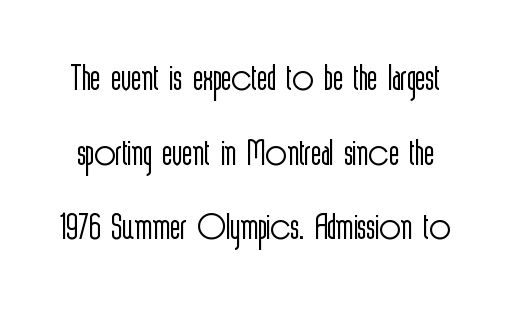
The image shows 54 px light, condensed sans-serif type, upright; set normal line spacing (1.38x), normal letter spacing, not underlined; a medium x-height.
